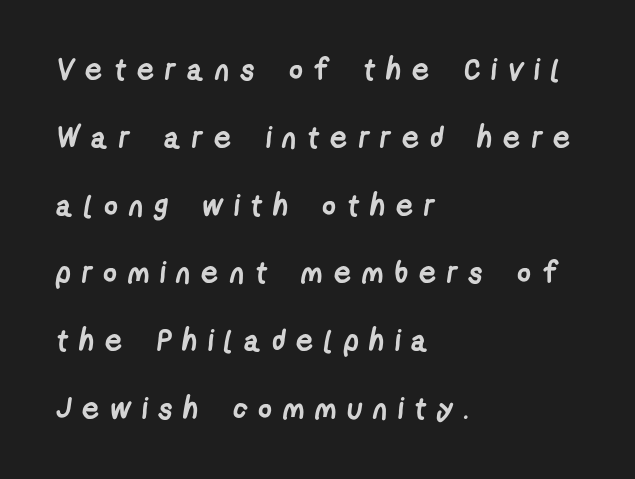
I'd call this a sans setting — the letters go barefoot. This sample has the flowing, uneven cadence of proportional lettering. This sample uses expanded letter spacing, leaving extra air between glyphs. The baseline area is clear. Casual observation: everything's shoved over to the left. These words are printed bold, with thick strokes throughout.
